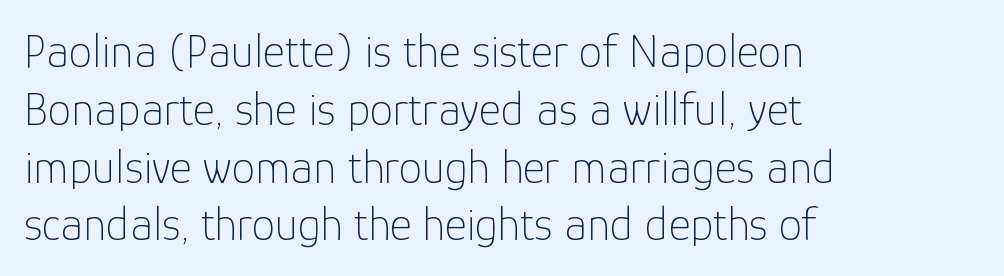
Q: Is the text bold? A: No.
Q: Is the text italic (slanted)? A: No, it is upright.
Q: Is the typeface a serif or a sans-serif typeface? A: Sans-serif.
Q: Is the text underlined? A: No.
Q: How is the paragraph aligned? A: Left-aligned.
Q: Is the spacing between letters normal or unusually wide? A: Normal.
Q: Width (condensed, normal, or wide)? A: Normal.
Q: Stroke contrast? A: Low.
Q: x-height? A: Medium.
Q: Monospaced? A: No.
